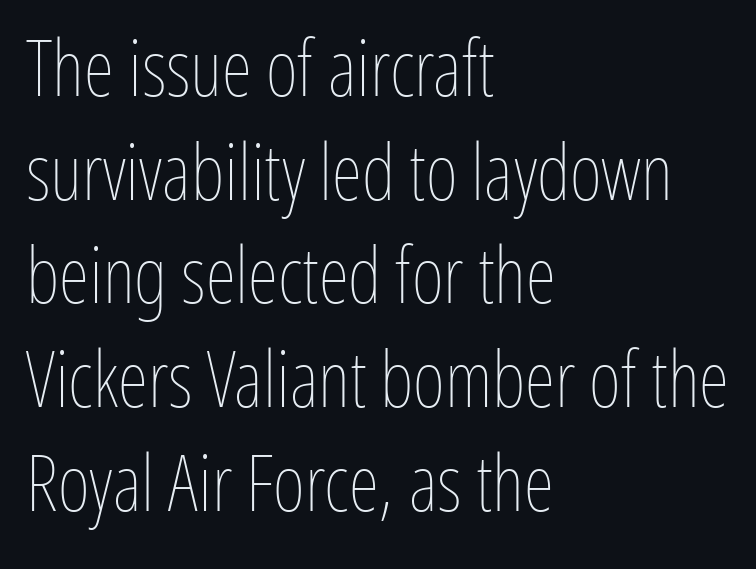
Q: Is the text bold? A: No.
Q: Is the text italic (slanted)? A: No, it is upright.
Q: Is the text underlined? A: No.
Q: How is the paragraph aligned? A: Left-aligned.
Q: Is the spacing between letters normal or unusually wide? A: Normal.
Q: Is the spacing between lines tight, normal or loose? A: Normal.
Q: Width (condensed, normal, or wide)? A: Condensed.
Q: Stroke contrast? A: Low.
Q: x-height? A: Medium.
Q: Monospaced? A: No.
